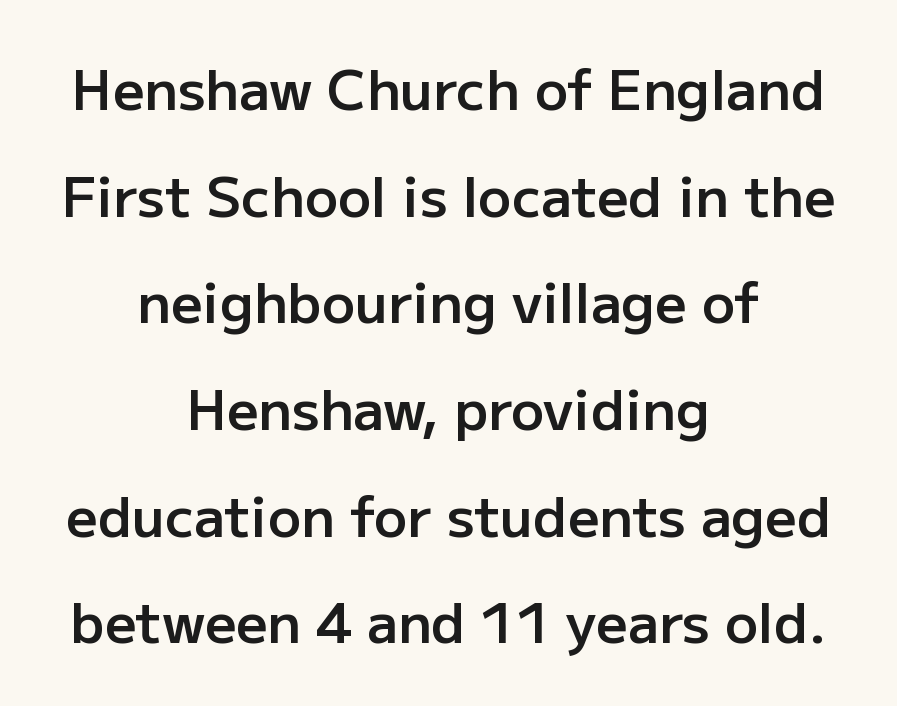
The image shows 55 px semibold sans-serif type, upright; set centered, loose line spacing (1.94x), normal letter spacing, not underlined; low stroke contrast and a medium x-height.
